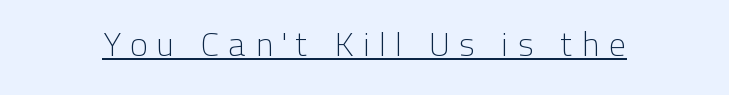
The sample's only ornament is a line tracing under the words. The weight tops out at a normal text grade. Serifs: no, the terminals of the letterforms are clean. Inter-character spacing is expanded well beyond the font's built-in metrics. These lines were composed using upright roman letters.
